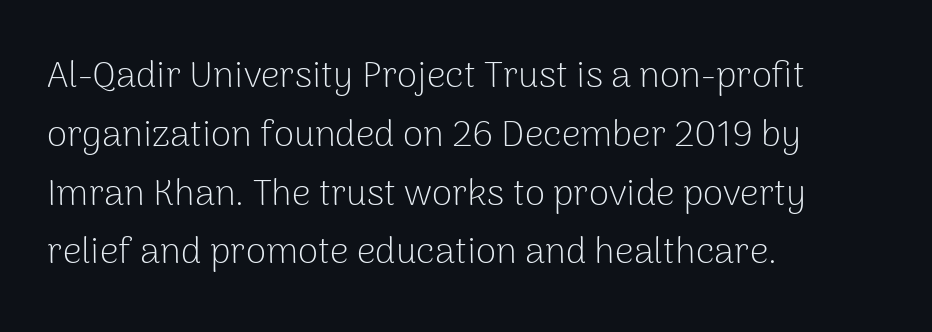
Q: Is the text bold? A: No.
Q: Is the text italic (slanted)? A: No, it is upright.
Q: Is the typeface a serif or a sans-serif typeface? A: Sans-serif.
Q: Is the text underlined? A: No.
Q: How is the paragraph aligned? A: Left-aligned.
Q: Is the spacing between letters normal or unusually wide? A: Normal.
Q: Is the spacing between lines tight, normal or loose? A: Normal.
Q: Width (condensed, normal, or wide)? A: Normal.
Q: Stroke contrast? A: Low.
Q: x-height? A: Medium.
Q: Monospaced? A: No.
